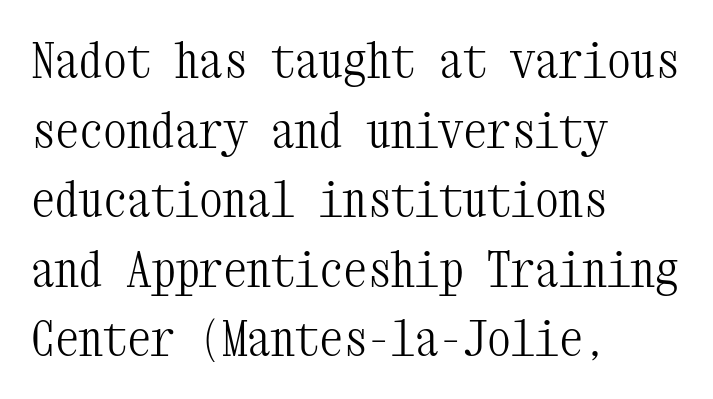
The image shows 48 px light, condensed serif type, upright, monospaced; set left-aligned, normal line spacing (1.45x), normal letter spacing, not underlined; medium stroke contrast and a medium x-height.
